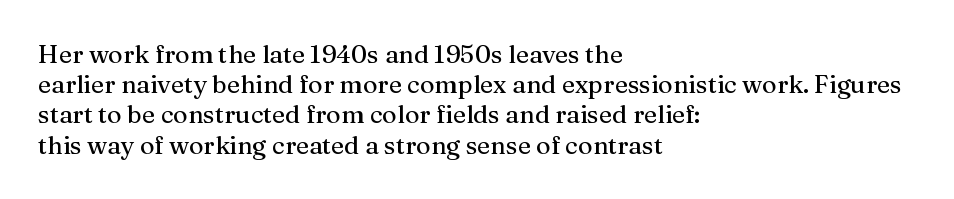
Q: Is the text italic (slanted)? A: No, it is upright.
Q: Is the text underlined? A: No.
Q: How is the paragraph aligned? A: Left-aligned.
Q: Is the spacing between letters normal or unusually wide? A: Normal.
